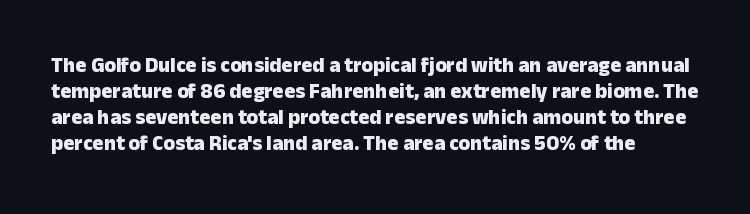
Q: Is the text bold? A: Yes.
Q: Is the text italic (slanted)? A: No, it is upright.
Q: Is the text underlined? A: No.
Q: Is the spacing between letters normal or unusually wide? A: Normal.
